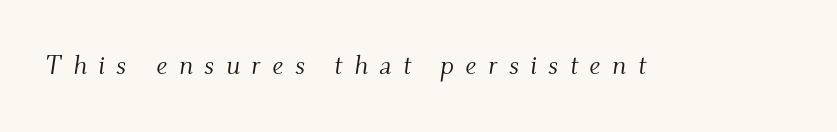
The image shows 27 px text type, italic (leaning right); set unusually wide letter spacing (+0.42 em), not underlined.
